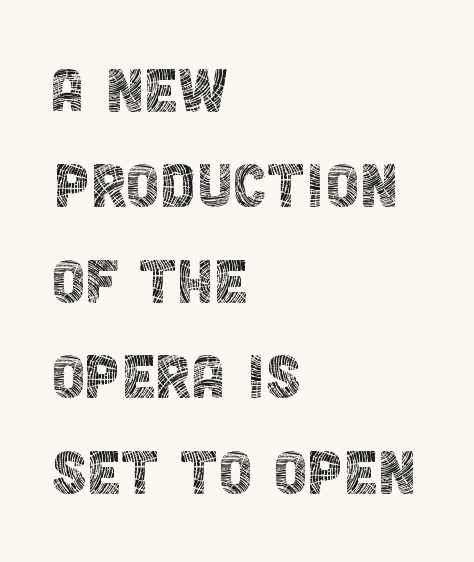
{"serif": "no", "italic": "no", "bold": "no", "weight": "thin", "width": "condensed", "x_height": "large", "monospaced": "no", "underline": "no", "align": "left", "line_spacing_ratio": 1.24, "letter_spacing": "normal", "letter_spacing_em": 0.0, "glyph_px": 77}
